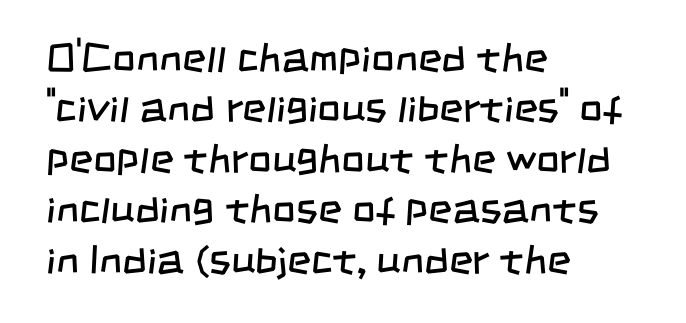
The type family on display is of the sans-serif kind. Stroke thickness stays within the range of a standard reading face or lighter. Nobody touched the tracking dial on this one. If you drew a ruler down the left edge, every line would touch it.
